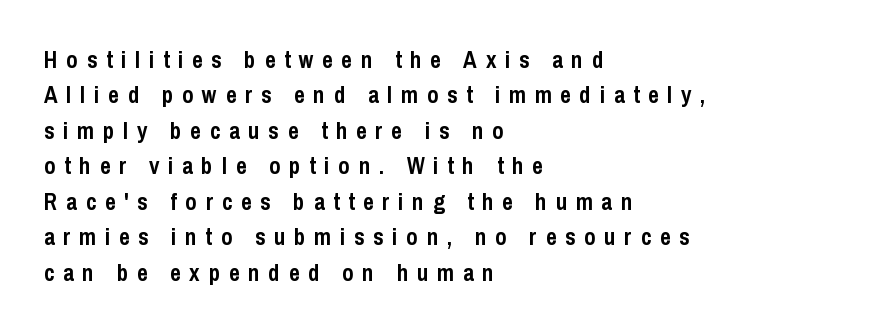
Q: Is the text bold? A: Yes.
Q: Is the text italic (slanted)? A: No, it is upright.
Q: Is the text underlined? A: No.
Q: How is the paragraph aligned? A: Left-aligned.
Q: Is the spacing between letters normal or unusually wide? A: Unusually wide.
Q: Is the spacing between lines tight, normal or loose? A: Normal.
